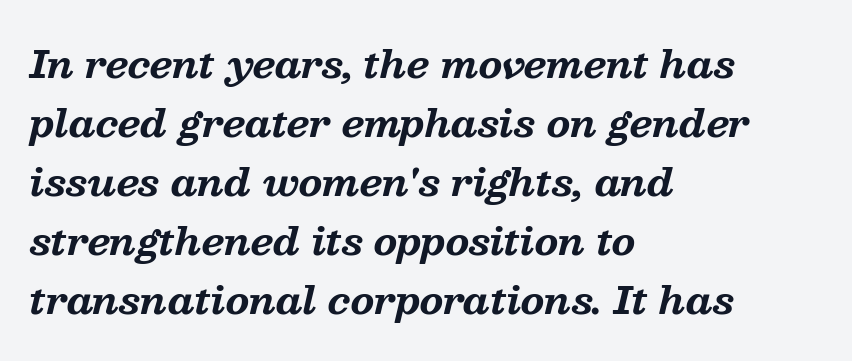
Q: Is the text bold? A: Yes.
Q: Is the text italic (slanted)? A: Yes, it leans right by about 13 degrees.
Q: Is the typeface a serif or a sans-serif typeface? A: Serif.
Q: Is the text underlined? A: No.
Q: How is the paragraph aligned? A: Left-aligned.
Q: Is the spacing between letters normal or unusually wide? A: Normal.
Q: Is the spacing between lines tight, normal or loose? A: Normal.
Q: Width (condensed, normal, or wide)? A: Normal.
Q: Stroke contrast? A: Medium.
Q: x-height? A: Medium.
Q: Monospaced? A: No.
